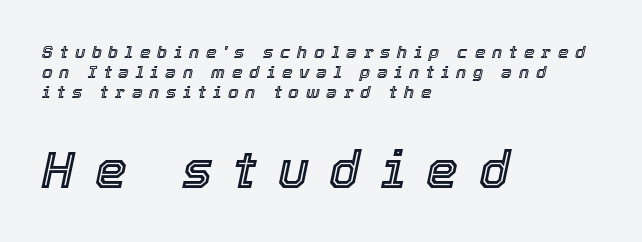
The image shows 51 px text type, italic (leaning right); set left-aligned, line spacing 1.17x, unusually wide letter spacing (+0.4 em), not underlined; the second (bottom) block is 3.0x larger; a medium x-height.
